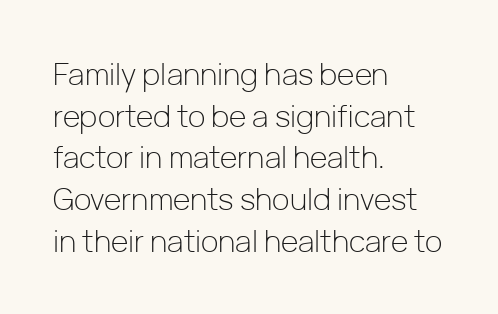
Q: Is the text bold? A: No.
Q: Is the text italic (slanted)? A: No, it is upright.
Q: Is the typeface a serif or a sans-serif typeface? A: Sans-serif.
Q: Is the text underlined? A: No.
Q: How is the paragraph aligned? A: Left-aligned.
Q: Is the spacing between letters normal or unusually wide? A: Normal.
Q: Is the spacing between lines tight, normal or loose? A: Normal.
Q: Width (condensed, normal, or wide)? A: Normal.
Q: Stroke contrast? A: Low.
Q: x-height? A: Medium.
Q: Monospaced? A: No.
